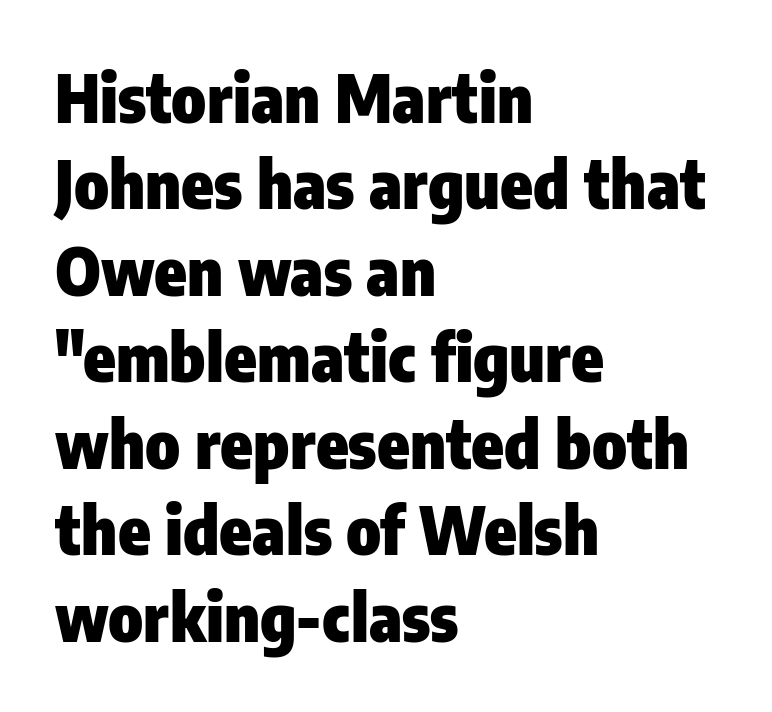
Q: Is the text bold? A: Yes.
Q: Is the text italic (slanted)? A: No, it is upright.
Q: Is the typeface a serif or a sans-serif typeface? A: Sans-serif.
Q: Is the text underlined? A: No.
Q: How is the paragraph aligned? A: Left-aligned.
Q: Is the spacing between letters normal or unusually wide? A: Normal.
Q: Is the spacing between lines tight, normal or loose? A: Normal.
Q: Width (condensed, normal, or wide)? A: Condensed.
Q: Stroke contrast? A: Low.
Q: x-height? A: Medium.
Q: Monospaced? A: No.
